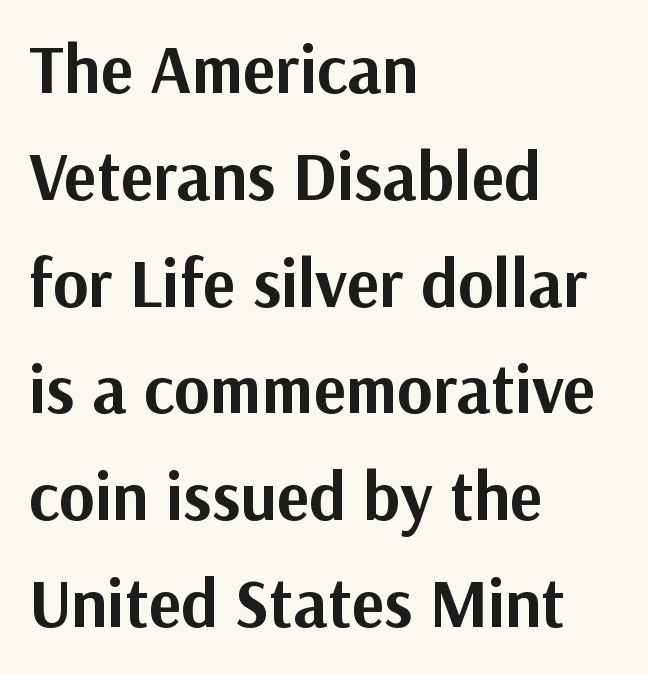
The image shows 68 px bold sans-serif type, upright; set left-aligned, normal line spacing (1.57x), normal letter spacing, not underlined; medium stroke contrast and a medium x-height.
